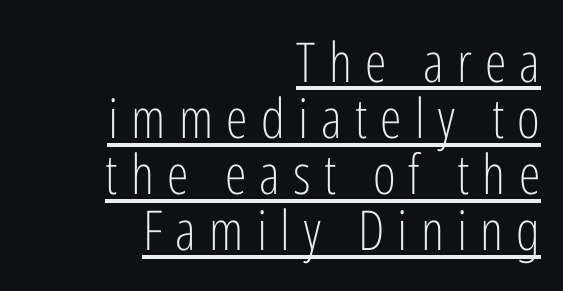
{"serif": "no", "italic": "no", "bold": "no", "weight": "light", "width": "condensed", "stroke_contrast": "low", "x_height": "medium", "monospaced": "no", "underline": "yes", "align": "right", "line_spacing": "tight", "line_spacing_ratio": 1.02, "letter_spacing": "wide", "letter_spacing_em": 0.24, "glyph_px": 55}
